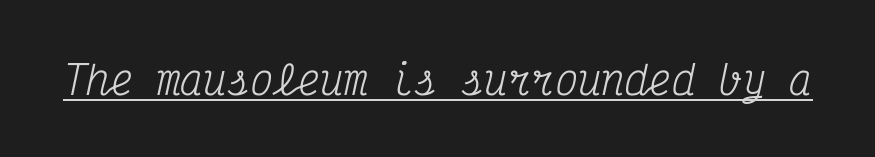
The image shows 39 px regular-weight, condensed serif type, italic (leaning right), monospaced; set normal letter spacing, underlined; medium stroke contrast and a medium x-height.
